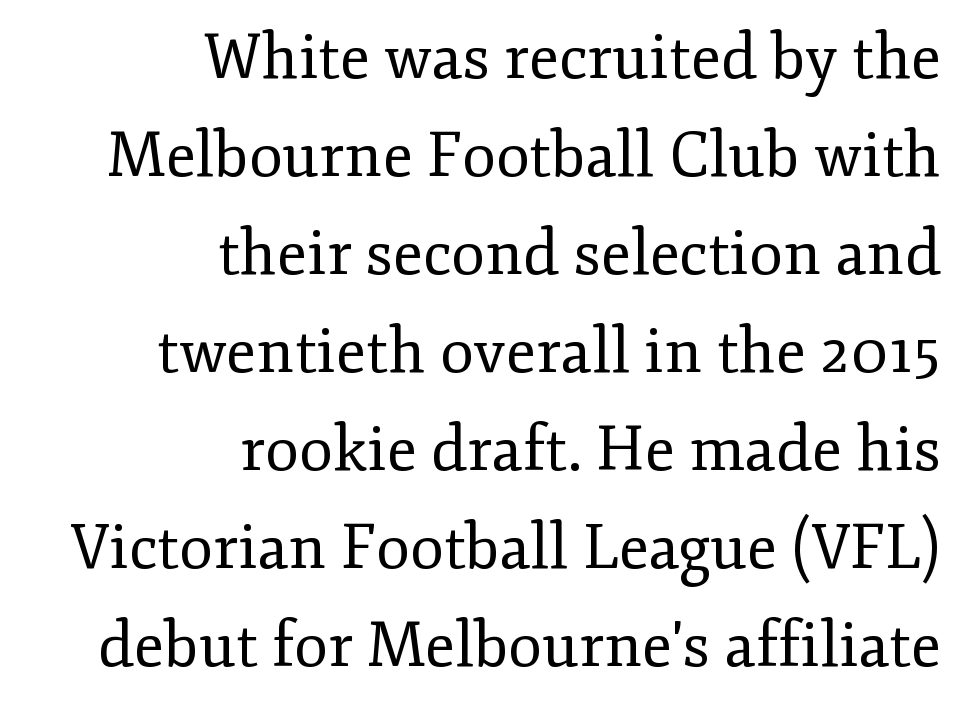
The rendering uses natural spacing where letterforms have individual widths. Lines of text with bare space underneath. These lines keep a tight, regular rhythm from letter to letter. Observe the serifs anchoring each vertical stroke in this sample. Notice how the passage keeps a crisp vertical edge on the right only.
